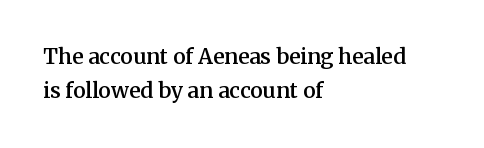
Q: Is the text bold? A: Semi-bold.
Q: Is the text italic (slanted)? A: No, it is upright.
Q: Is the text underlined? A: No.
Q: How is the paragraph aligned? A: Left-aligned.
Q: Is the spacing between letters normal or unusually wide? A: Normal.
Q: Is the spacing between lines tight, normal or loose? A: Normal.
